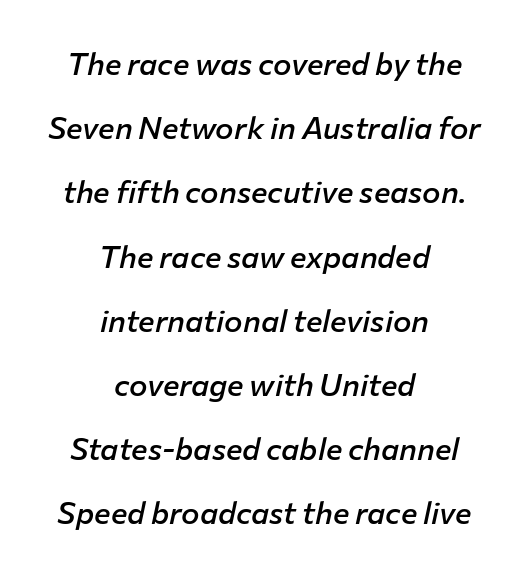
The face used here is rendered with its standard letterfit. This sample uses an oblique cut, with every glyph tilted off the vertical. Horizontal alignment here is central, giving a formal, balanced look. Rows of type keep a wide berth in the vertical direction. The zone under the glyphs is completely vacant. Typographic density is moderately raised because the face is semibold.
